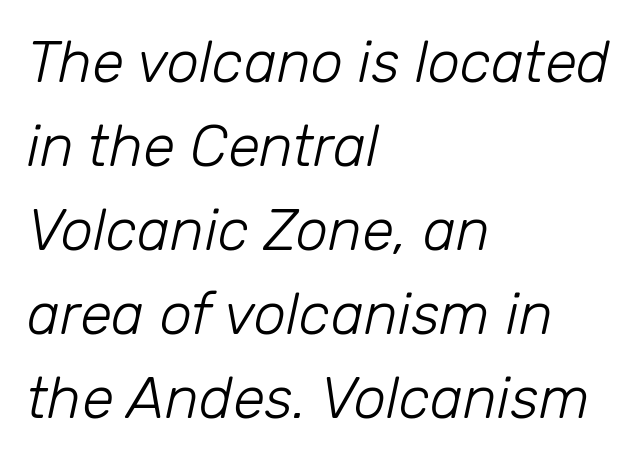
Honestly, the letter spacing is just normal — you wouldn't notice it. Compared with typical paragraphs, the rows here are spaced about the same. Vertical stems look standard width or narrower in stroke. Quick note: underline off. The letters advance in unequal steps, a hallmark of proportional type. Yep, that's italic — everything's leaning.
